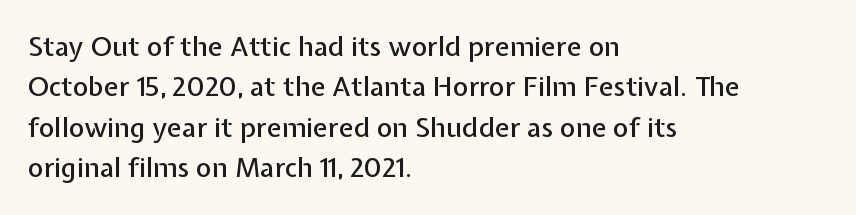
Q: Is the text italic (slanted)? A: No, it is upright.
Q: Is the text underlined? A: No.
Q: How is the paragraph aligned? A: Left-aligned.
Q: Is the spacing between letters normal or unusually wide? A: Normal.
Q: Is the spacing between lines tight, normal or loose? A: Normal.
